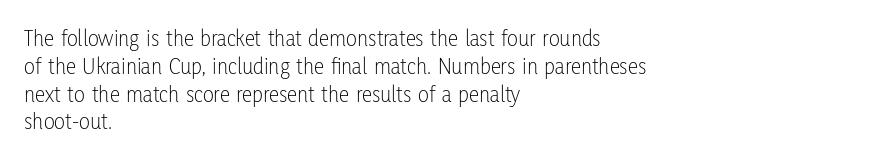
Italic: no, the glyphs are upright roman. Typeset ragged right — the left edge is the straight one. The gaps between neighbouring characters are ordinary and unremarkable. No letter is thick-stroked: the sample isn't bold. Lines of text with bare space underneath.
